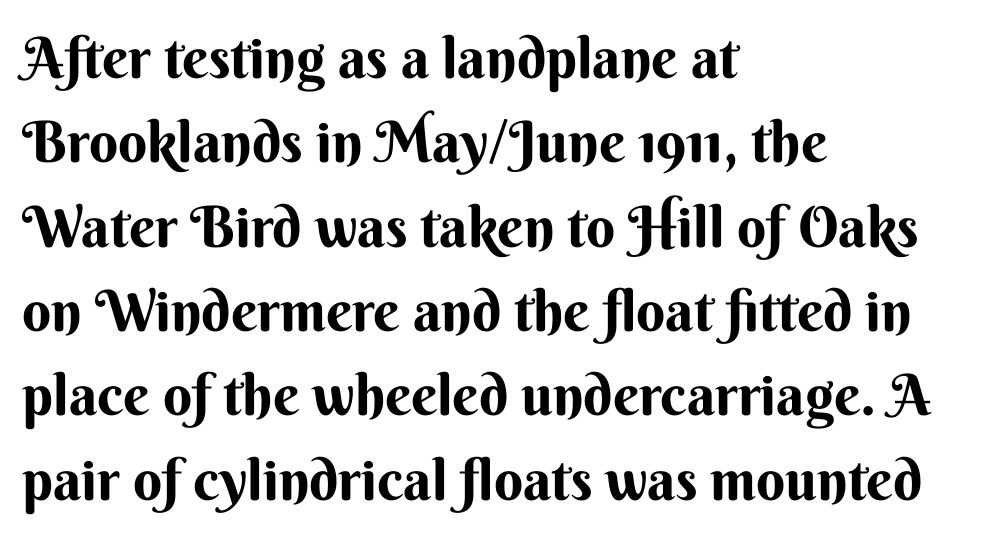
The image shows 57 px bold sans-serif type, upright; set left-aligned, normal line spacing (1.48x), normal letter spacing, not underlined; medium stroke contrast and a small x-height.
